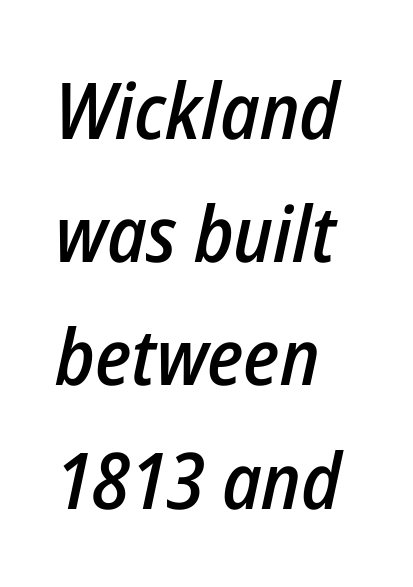
Each glyph is drawn with semibold strokes, heavier than normal yet not fully bold. Does the copy run flush right? No — it runs flush left. The passage shown has conventional tracking throughout. Quick note: italic. No word sits above an underline.
